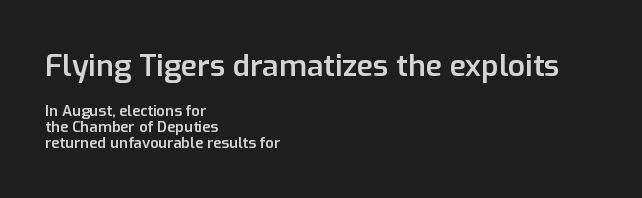
Q: Is the text bold? A: Semi-bold.
Q: Is the text italic (slanted)? A: No, it is upright.
Q: Is the typeface a serif or a sans-serif typeface? A: Sans-serif.
Q: Is the text underlined? A: No.
Q: How is the paragraph aligned? A: Left-aligned.
Q: Is the spacing between letters normal or unusually wide? A: Normal.
Q: Is the spacing between lines tight, normal or loose? A: Tight.
Q: Which block of text is set in a larger size, the first (top) or the second (bottom)? A: The first (top) one.
Q: Width (condensed, normal, or wide)? A: Normal.
Q: Stroke contrast? A: Low.
Q: x-height? A: Medium.
Q: Monospaced? A: No.
